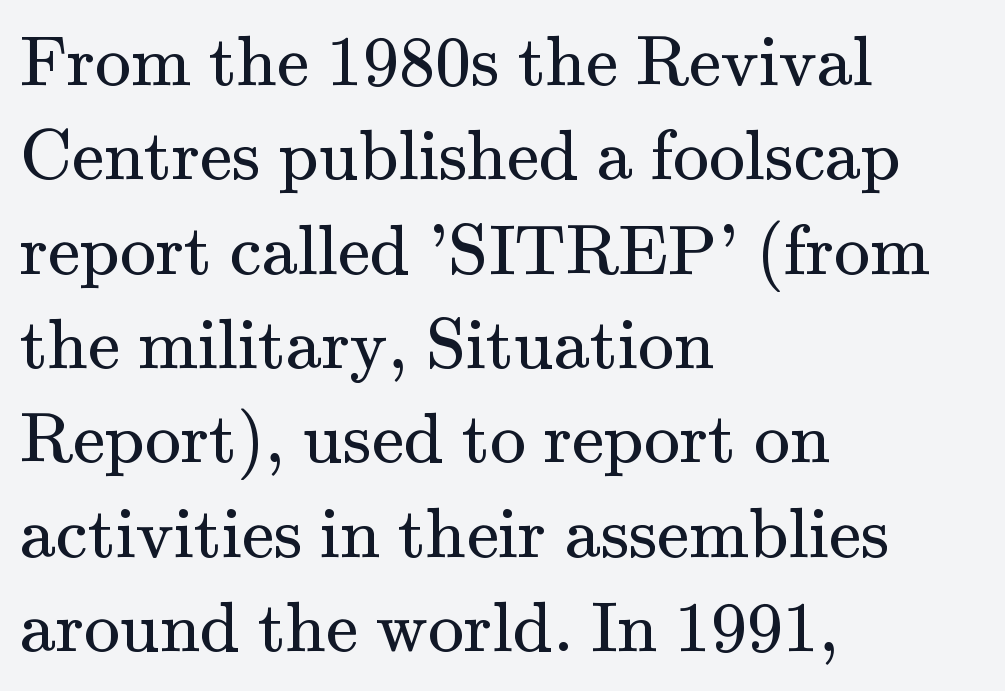
{"serif": "yes", "italic": "no", "bold": "no", "weight": "regular", "width": "normal", "stroke_contrast": "medium", "x_height": "small", "monospaced": "no", "underline": "no", "align": "left", "line_spacing": "normal", "line_spacing_ratio": 1.31, "letter_spacing": "normal", "letter_spacing_em": 0.0, "glyph_px": 72}
